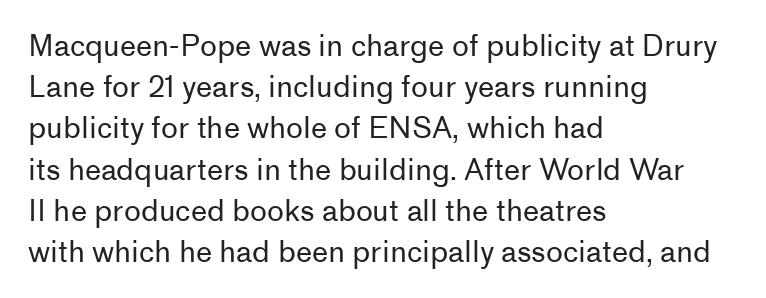
The image shows 29 px regular-weight sans-serif type, upright; set left-aligned, normal line spacing (1.42x), normal letter spacing, not underlined; low stroke contrast and a medium x-height.
